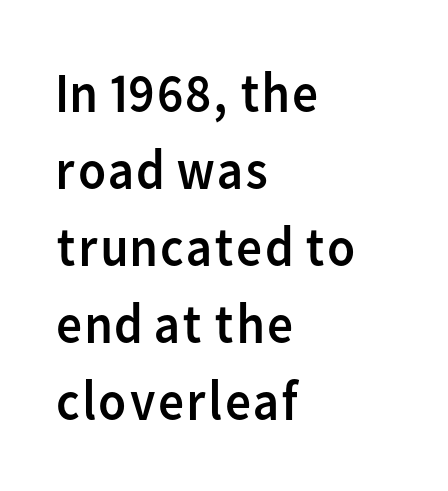
The image shows 57 px regular-weight sans-serif type, upright; set left-aligned, normal line spacing (1.35x), normal letter spacing, not underlined; low stroke contrast and a medium x-height.
